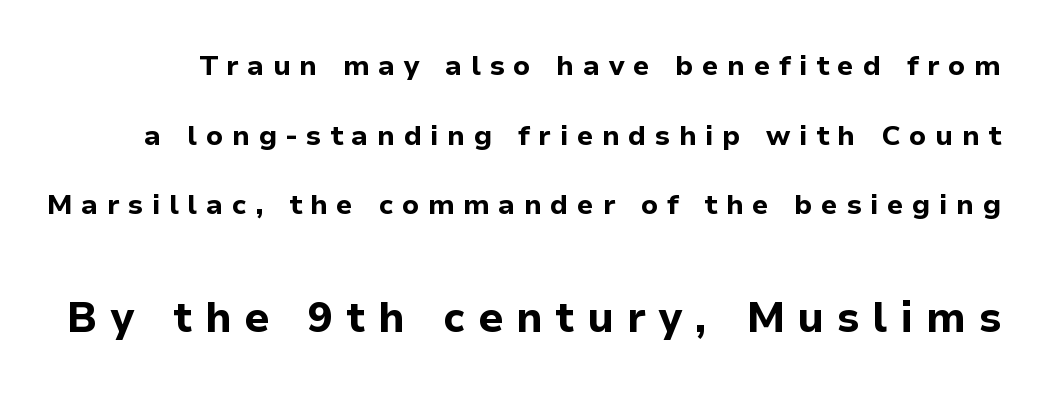
Q: Is the text bold? A: Yes.
Q: Is the text italic (slanted)? A: No, it is upright.
Q: Is the typeface a serif or a sans-serif typeface? A: Sans-serif.
Q: Is the text underlined? A: No.
Q: Is the spacing between letters normal or unusually wide? A: Unusually wide.
Q: Is the spacing between lines tight, normal or loose? A: Loose.
Q: Which block of text is set in a larger size, the first (top) or the second (bottom)? A: The second (bottom) one.
Q: Width (condensed, normal, or wide)? A: Normal.
Q: Stroke contrast? A: Low.
Q: x-height? A: Medium.
Q: Monospaced? A: No.
